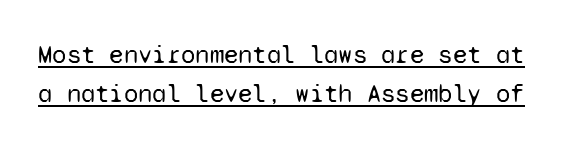
Q: Is the text bold? A: No.
Q: Is the text italic (slanted)? A: No, it is upright.
Q: Is the text underlined? A: Yes.
Q: Is the spacing between letters normal or unusually wide? A: Normal.
Q: Is the spacing between lines tight, normal or loose? A: Normal.
